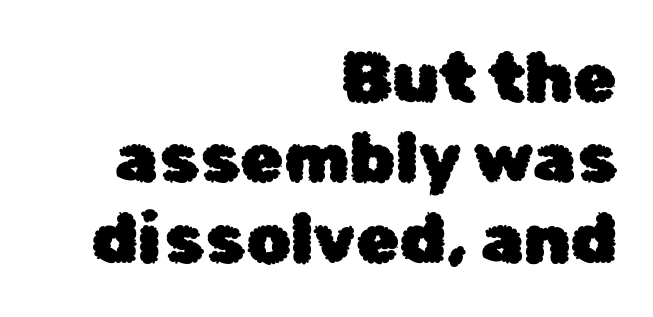
The image shows 70 px sans-serif type, upright; set right-aligned, tight line spacing (1.15x), normal letter spacing, not underlined; low stroke contrast and a medium x-height.
